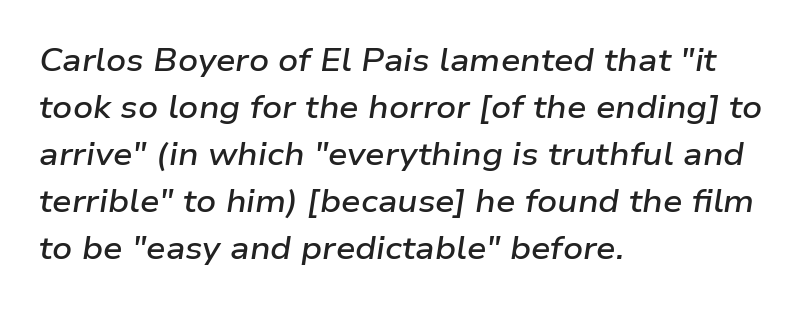
Notice how the stems are inclined rather than vertical — that's the hallmark of italics. Notice how descenders clear the ascenders below comfortably — that's standard leading. Nobody drew a line under any word here. A typesetter would call this proportional, since set widths differ per character. Strokes here are thickened, but only to semibold level. If you drew a ruler down the left edge, every line would touch it.
